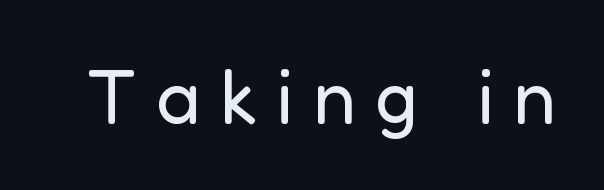
The image shows 77 px regular-weight sans-serif type, upright; set unusually wide letter spacing (+0.25 em), not underlined; low stroke contrast and a medium x-height.
